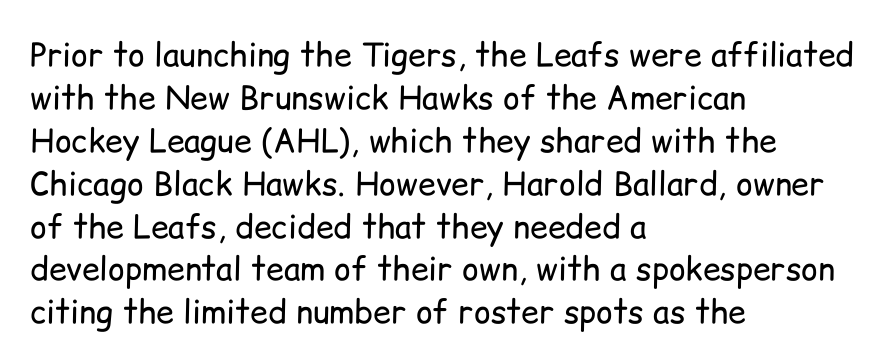
Q: Is the text bold? A: No.
Q: Is the text italic (slanted)? A: No, it is upright.
Q: Is the typeface a serif or a sans-serif typeface? A: Sans-serif.
Q: Is the text underlined? A: No.
Q: How is the paragraph aligned? A: Left-aligned.
Q: Is the spacing between letters normal or unusually wide? A: Normal.
Q: Is the spacing between lines tight, normal or loose? A: Normal.
Q: Width (condensed, normal, or wide)? A: Normal.
Q: Stroke contrast? A: Low.
Q: x-height? A: Medium.
Q: Monospaced? A: No.
